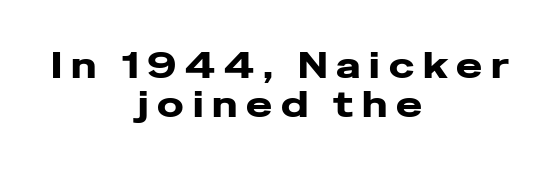
The image shows 35 px heavy, wide sans-serif type, upright; set centered, tight line spacing (1.11x), unusually wide letter spacing (+0.25 em), not underlined; low stroke contrast and a medium x-height.
